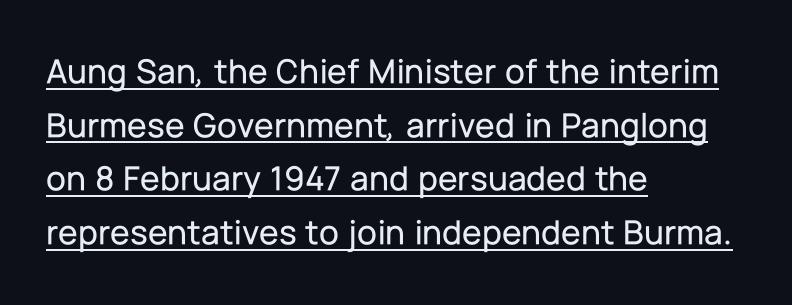
The image shows 36 px sans-serif type, upright; set left-aligned, normal line spacing (1.49x), normal letter spacing, underlined; low stroke contrast and a medium x-height.
